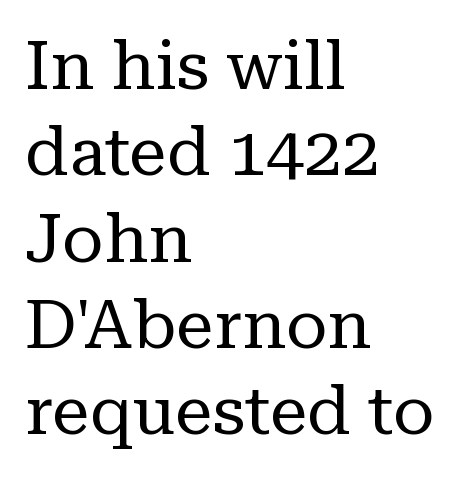
Q: Is the text bold? A: No.
Q: Is the text italic (slanted)? A: No, it is upright.
Q: Is the typeface a serif or a sans-serif typeface? A: Serif.
Q: Is the text underlined? A: No.
Q: How is the paragraph aligned? A: Left-aligned.
Q: Is the spacing between letters normal or unusually wide? A: Normal.
Q: Is the spacing between lines tight, normal or loose? A: Normal.
Q: Width (condensed, normal, or wide)? A: Normal.
Q: Stroke contrast? A: Low.
Q: x-height? A: Medium.
Q: Monospaced? A: No.
